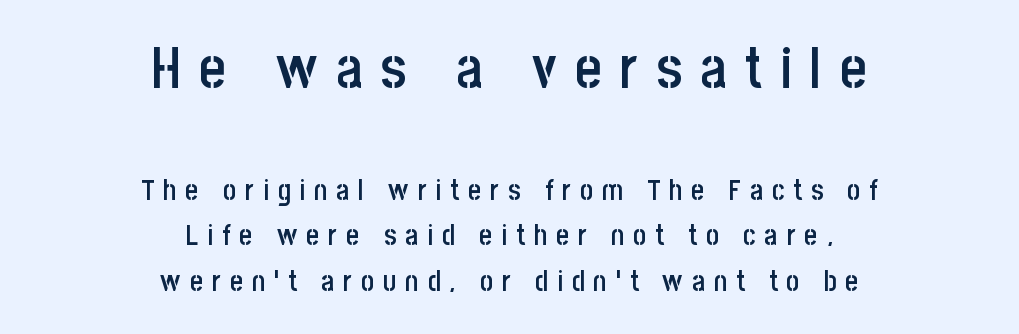
{"serif": "no", "italic": "no", "bold": "semi", "weight": "semibold", "width": "condensed", "stroke_contrast": "low", "x_height": "large", "monospaced": "no", "underline": "no", "align": "center", "line_spacing": "normal", "line_spacing_ratio": 1.63, "letter_spacing": "wide", "letter_spacing_em": 0.32, "larger_block": "first", "size_ratio": 2.04, "glyph_px": 57}
